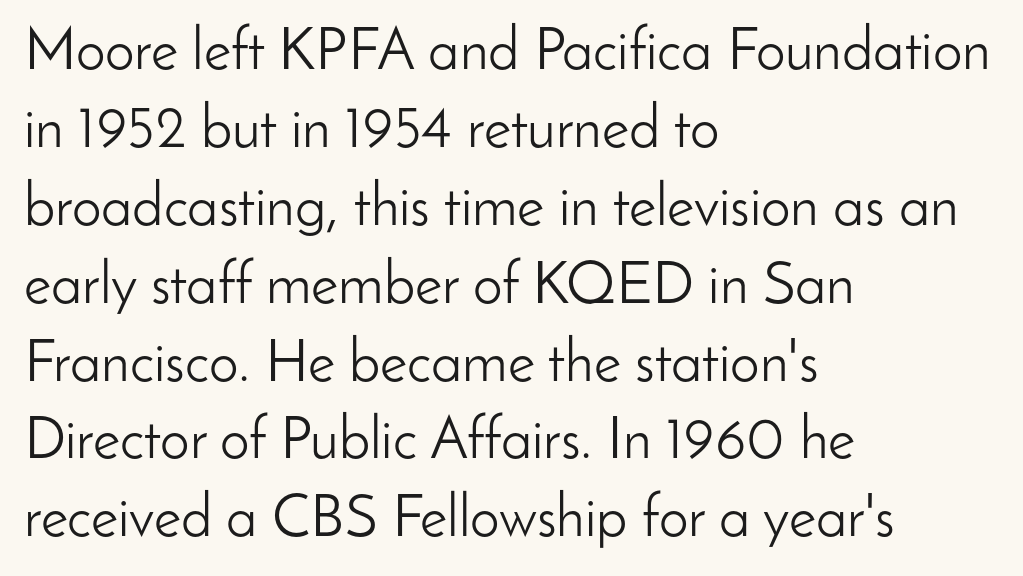
{"serif": "no", "italic": "no", "bold": "no", "weight": "light", "width": "normal", "stroke_contrast": "low", "x_height": "small", "monospaced": "no", "underline": "no", "align": "left", "line_spacing": "normal", "line_spacing_ratio": 1.32, "letter_spacing": "normal", "letter_spacing_em": 0.0, "glyph_px": 59}
